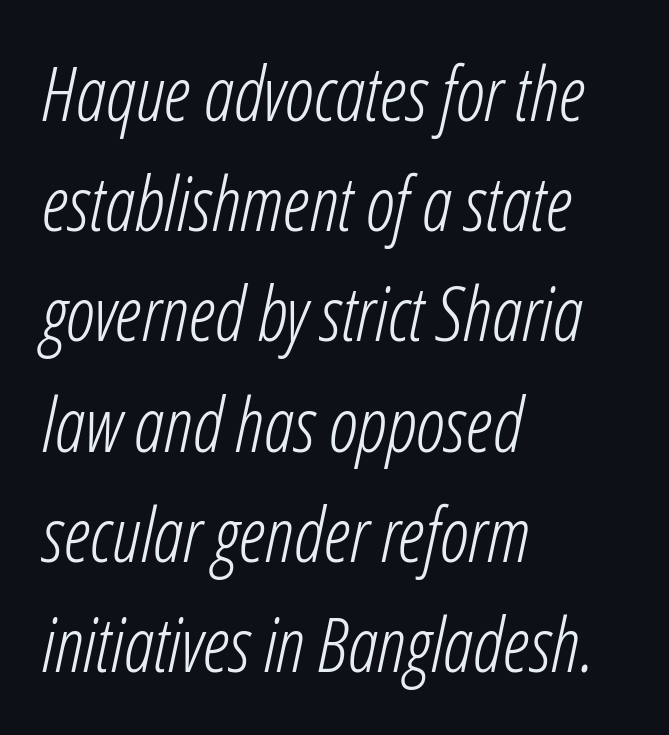
Q: Is the text bold? A: No.
Q: Is the text italic (slanted)? A: Yes, it leans right by about 12 degrees.
Q: Is the text underlined? A: No.
Q: How is the paragraph aligned? A: Left-aligned.
Q: Is the spacing between letters normal or unusually wide? A: Normal.
Q: Is the spacing between lines tight, normal or loose? A: Normal.
Q: Width (condensed, normal, or wide)? A: Condensed.
Q: Stroke contrast? A: Low.
Q: x-height? A: Medium.
Q: Monospaced? A: No.
